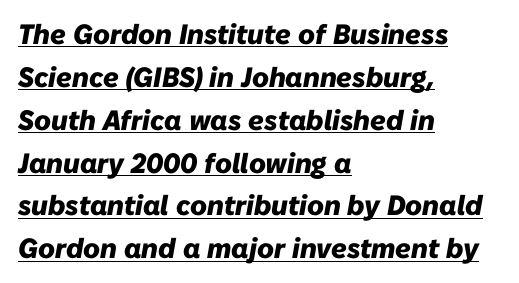
{"italic": "yes", "lean": "right", "slant_degrees": 10, "bold": "yes", "weight": "heavy", "width": "normal", "stroke_contrast": "low", "x_height": "medium", "monospaced": "no", "underline": "yes", "align": "left", "line_spacing": "normal", "line_spacing_ratio": 1.53, "letter_spacing": "normal", "letter_spacing_em": 0.0, "glyph_px": 28}
